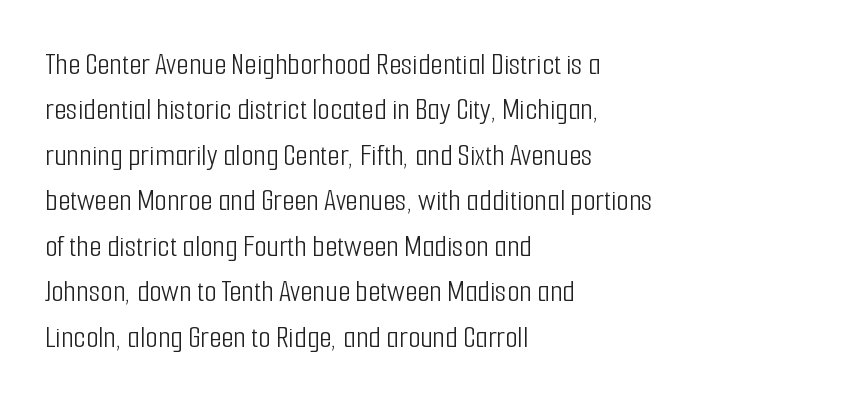
Q: Is the text bold? A: No.
Q: Is the text italic (slanted)? A: No, it is upright.
Q: Is the typeface a serif or a sans-serif typeface? A: Sans-serif.
Q: Is the text underlined? A: No.
Q: How is the paragraph aligned? A: Left-aligned.
Q: Is the spacing between letters normal or unusually wide? A: Normal.
Q: Is the spacing between lines tight, normal or loose? A: Normal.
Q: Width (condensed, normal, or wide)? A: Condensed.
Q: Stroke contrast? A: Low.
Q: x-height? A: Medium.
Q: Monospaced? A: No.
